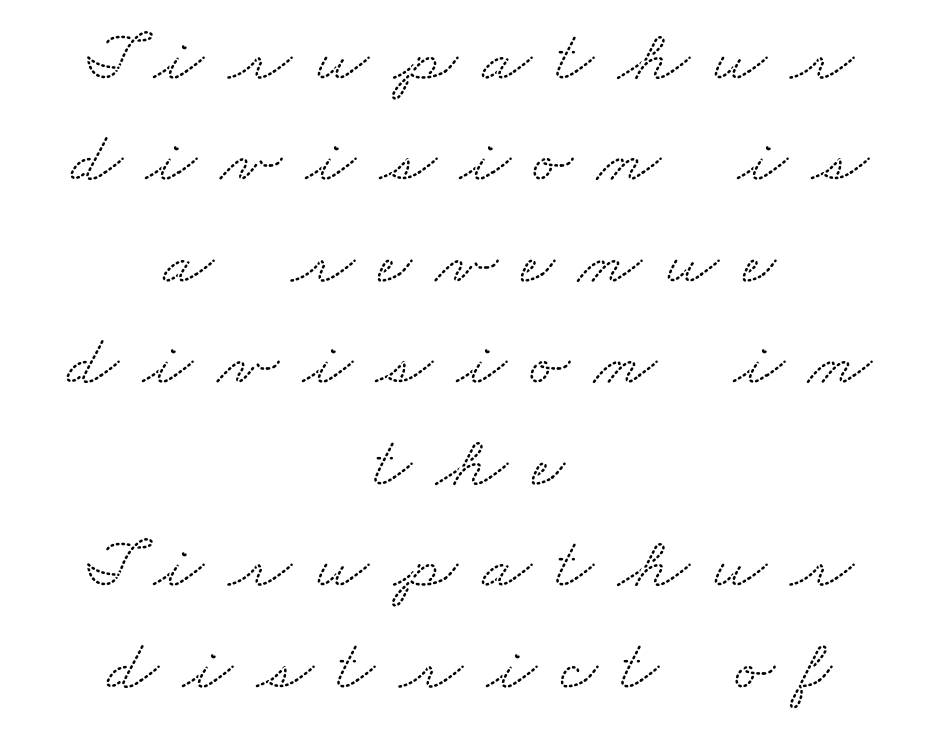
Q: Is the typeface a serif or a sans-serif typeface? A: Serif.
Q: Is the text underlined? A: No.
Q: How is the paragraph aligned? A: Centered.
Q: Is the spacing between letters normal or unusually wide? A: Unusually wide.
Q: Is the spacing between lines tight, normal or loose? A: Normal.
Q: Width (condensed, normal, or wide)? A: Wide.
Q: Stroke contrast? A: Low.
Q: x-height? A: Small.
Q: Monospaced? A: No.
